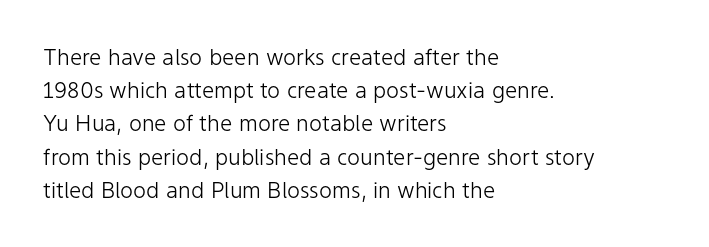
Tall strokes in this sample are plumb rather than angled. Weight: regular or lighter. Tracking value appears to be zero — textbook default spacing. The passage shown stacks its lines at a standard gap. The lines in this sample share a left origin and differ only in where they stop. Anything drawn beneath the words? Only blank space.
